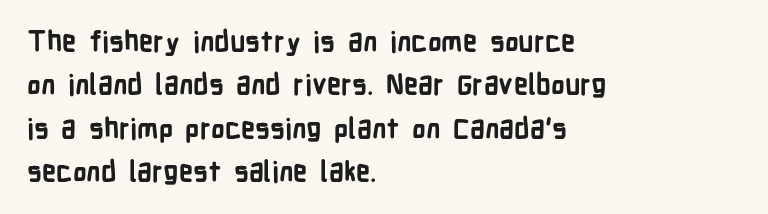
The image shows 28 px bold, condensed sans-serif type, upright; set left-aligned, normal line spacing (1.55x), normal letter spacing, not underlined; low stroke contrast and a medium x-height.
